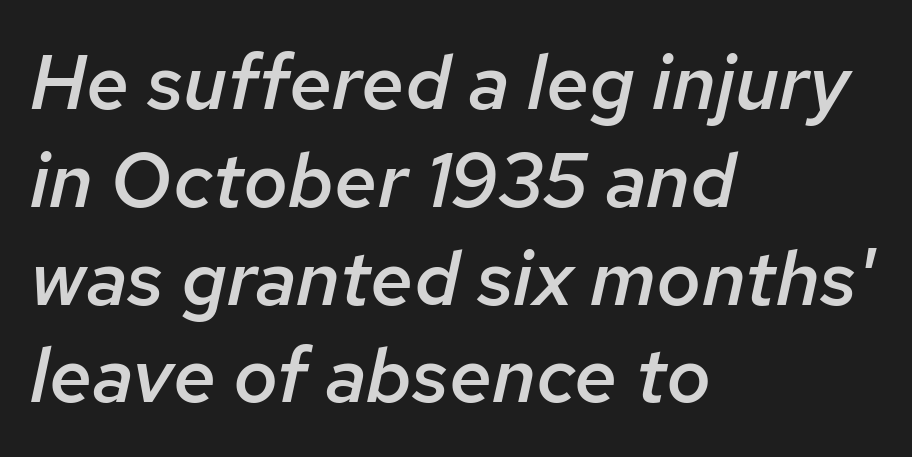
Is the letter spacing exaggerated? No — it looks like the ordinary default. Strokes here are thickened, but only to semibold level. The space directly below the letters is spotless. Character widths vary here, with narrow letters taking less room than wide ones.
